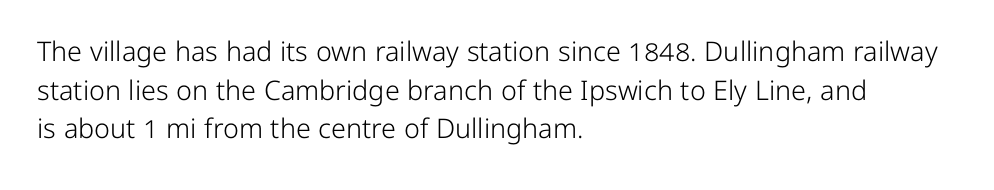
{"italic": "no", "bold": "no", "underline": "no", "align": "left", "line_spacing": "normal", "line_spacing_ratio": 1.43, "letter_spacing": "normal", "letter_spacing_em": 0.0, "glyph_px": 27}
